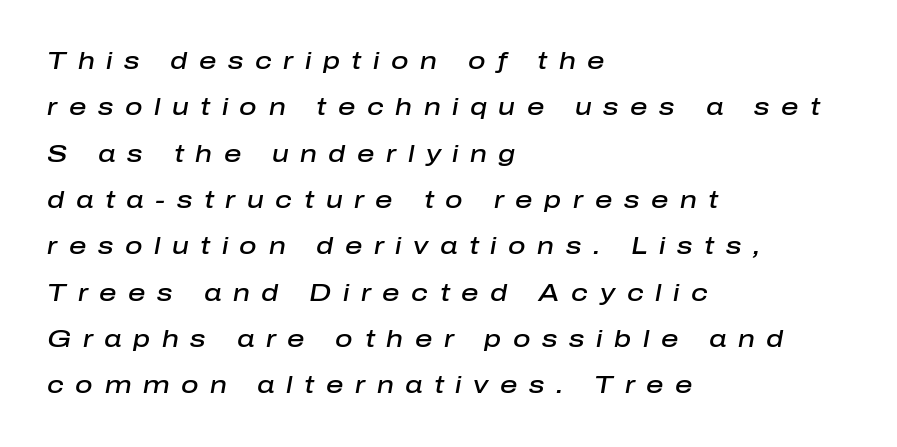
Every character sits at an angle, as italics do. The passage shown is not underscored anywhere. Interline gaps are noticeably wide in this sample. Summary of weight: moderately heavy, a semibold. The face used here is rendered with a markedly widened letterfit. Every row of glyphs begins at an identical x-position on the left.
